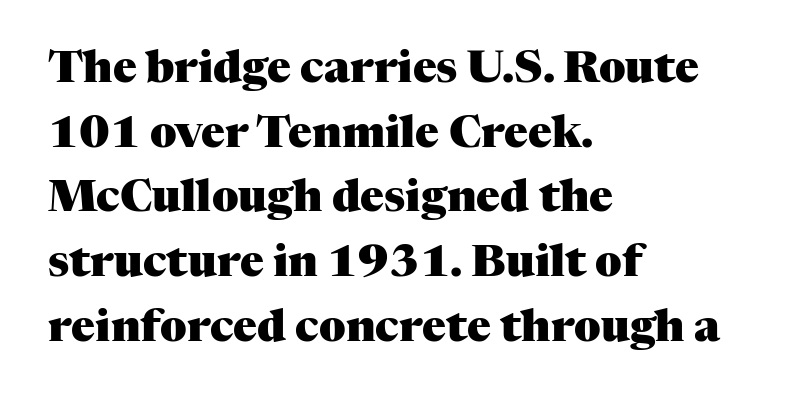
{"serif": "yes", "italic": "no", "bold": "yes", "weight": "heavy", "width": "normal", "stroke_contrast": "medium", "x_height": "medium", "monospaced": "no", "underline": "no", "align": "left", "line_spacing": "normal", "line_spacing_ratio": 1.47, "letter_spacing": "normal", "letter_spacing_em": 0.0, "glyph_px": 44}
